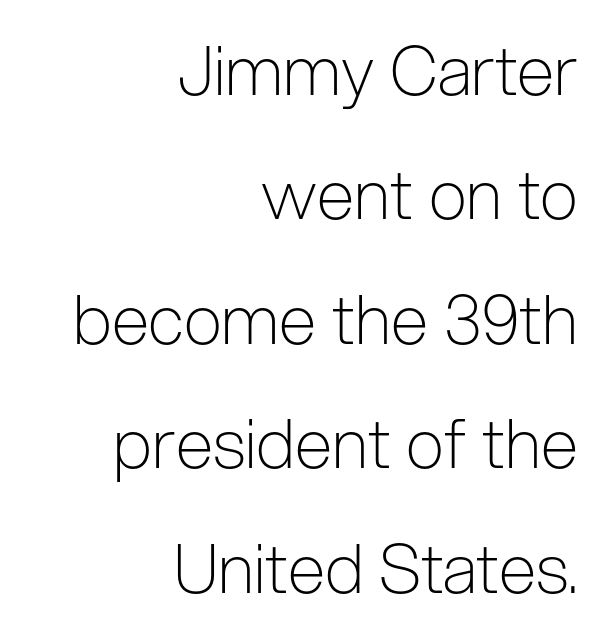
The image shows 68 px light, condensed sans-serif type, upright; set right-aligned, line spacing 1.83x, normal letter spacing, not underlined; low stroke contrast and a medium x-height.
